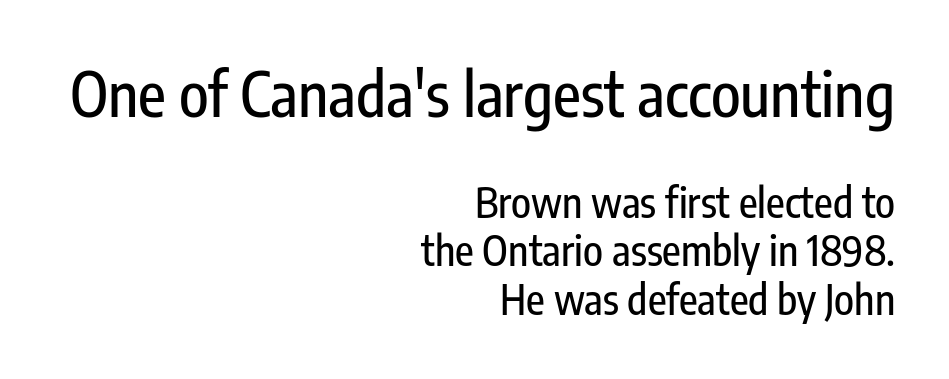
The image shows 61 px condensed sans-serif type, upright; set right-aligned, line spacing 1.18x, normal letter spacing, not underlined; the first (top) block is 1.49x larger; low stroke contrast and a medium x-height.
